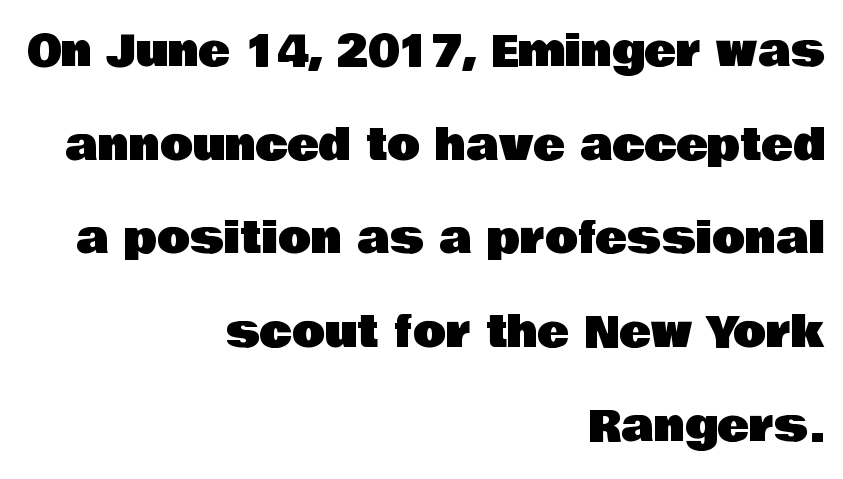
Each row of text sits above clean, open space. Notice how the stems are strictly vertical — no italics here. The gaps between neighbouring characters are ordinary and unremarkable. Compared with typical paragraphs, the rows here are farther apart. The glyphs in this specimen are sans serif. A typesetter would call this proportional, since set widths differ per character.
